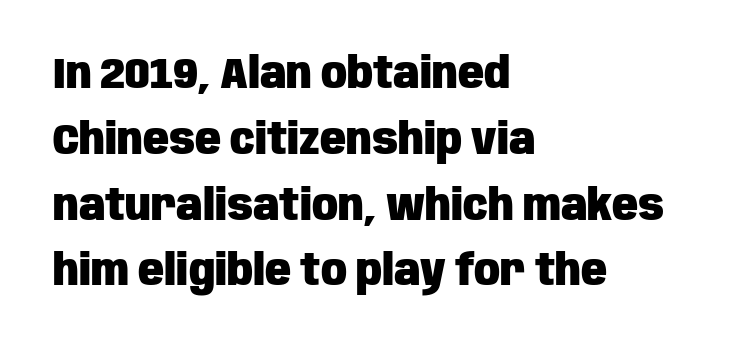
The image shows 43 px heavy, condensed sans-serif type, upright; set left-aligned, normal line spacing (1.53x), normal letter spacing, not underlined; low stroke contrast and a large x-height.
